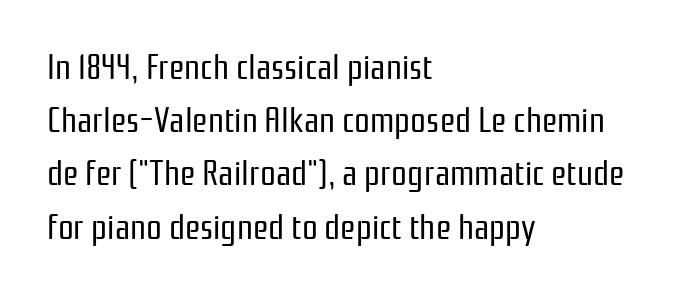
{"serif": "no", "italic": "no", "bold": "no", "weight": "regular", "width": "condensed", "stroke_contrast": "low", "x_height": "medium", "monospaced": "no", "underline": "no", "align": "left", "line_spacing": "normal", "line_spacing_ratio": 1.52, "letter_spacing": "normal", "letter_spacing_em": 0.0, "glyph_px": 35}
